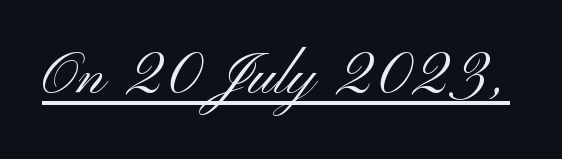
Q: Is the text bold? A: No.
Q: Is the text italic (slanted)? A: Yes.
Q: Is the typeface a serif or a sans-serif typeface? A: Sans-serif.
Q: Is the text underlined? A: Yes.
Q: Is the spacing between letters normal or unusually wide? A: Normal.
Q: Width (condensed, normal, or wide)? A: Wide.
Q: Stroke contrast? A: Medium.
Q: x-height? A: Small.
Q: Monospaced? A: No.
